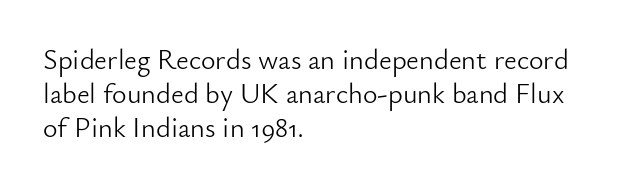
The passage shown is not bold in any degree. The face used here is proportionally spaced, like ordinary book or web type. This sample uses an upright cut, with every glyph sitting square on the baseline. Nobody drew a line under any word here. Font category for this specimen: sans-serif. Horizontally, the lines are justified to the leading edge only.
